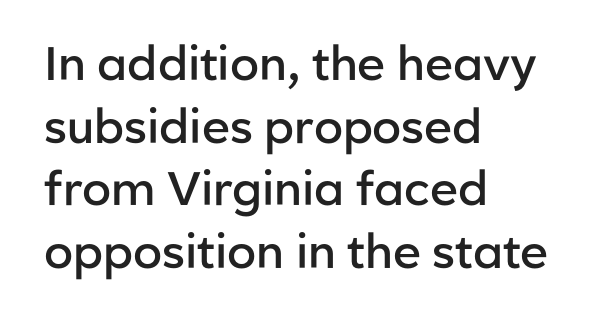
The string is rendered with underlining switched off. The font's upright variant was chosen for this text. These lines are rendered in a variable-pitch font. The tracking reads as untouched default to a designer's eye.
